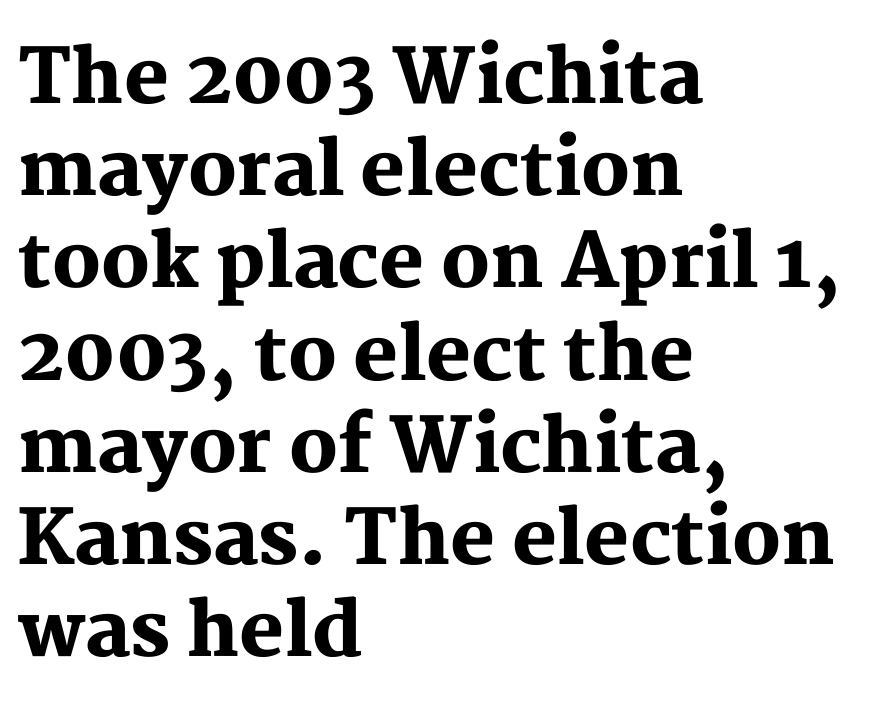
These lines stack with their left ends in a neat column. The rendering keeps characters at their native spacing. The gap between lines stays unmarked. You can tell from the footed stems that serif type was used.
